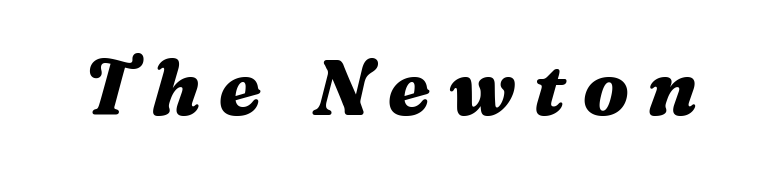
This is oblique type, the kind used for emphasis or titles. Strokes here are thick enough to call this a true bold. Is this a fixed-width face? No — the glyphs have proportional, varying widths. Check the space under the baseline: it is left empty.
